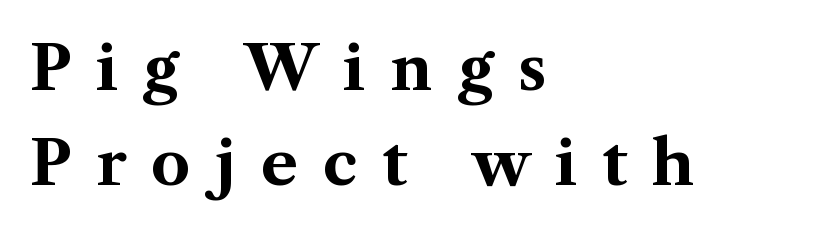
{"serif": "yes", "italic": "no", "bold": "yes", "weight": "bold", "width": "normal", "stroke_contrast": "medium", "x_height": "medium", "monospaced": "no", "underline": "no", "align": "left", "line_spacing": "normal", "line_spacing_ratio": 1.53, "letter_spacing": "wide", "letter_spacing_em": 0.4, "glyph_px": 62}
